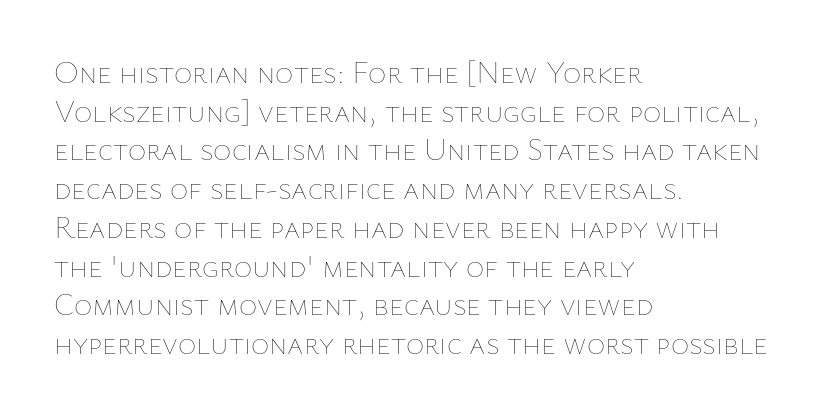
The image shows 31 px thin type, upright; set left-aligned, normal line spacing (1.25x), normal letter spacing, not underlined; low stroke contrast and a medium x-height.
